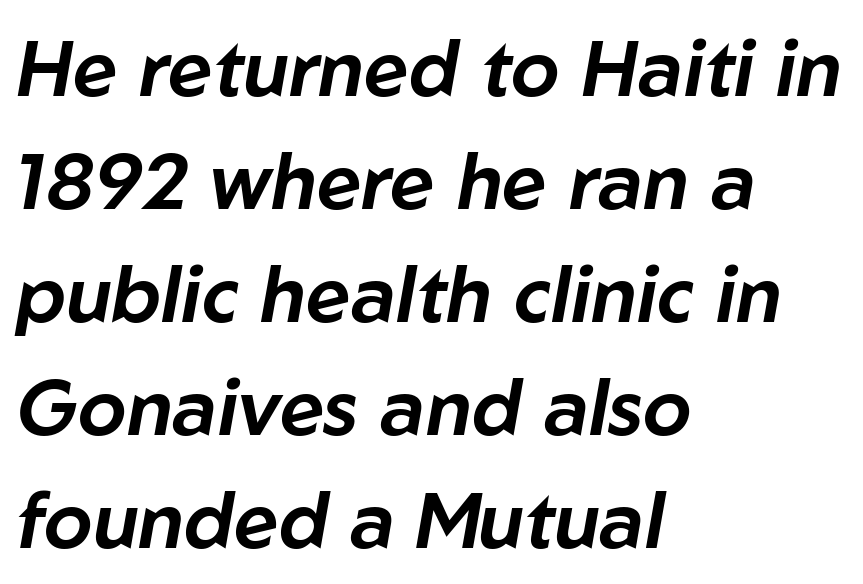
Which margin do the lines hug? The left one — the right edge is uneven. Interline gaps are of average width in this sample. The face used here is proportionally spaced, like ordinary book or web type. This is oblique type, the kind used for emphasis or titles. Short note: letters normally spaced. Anything drawn beneath the words? Only blank space.
